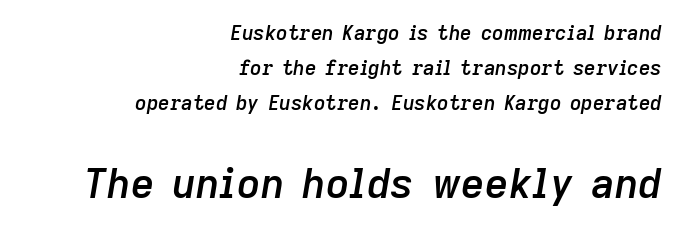
{"italic": "yes", "lean": "right", "slant_degrees": 9, "bold": "semi", "weight": "semibold", "width": "normal", "stroke_contrast": "low", "x_height": "medium", "monospaced": "no", "underline": "no", "align": "right", "line_spacing_ratio": 1.74, "letter_spacing": "normal", "letter_spacing_em": 0.0, "larger_block": "second", "size_ratio": 2.05, "glyph_px": 41}
